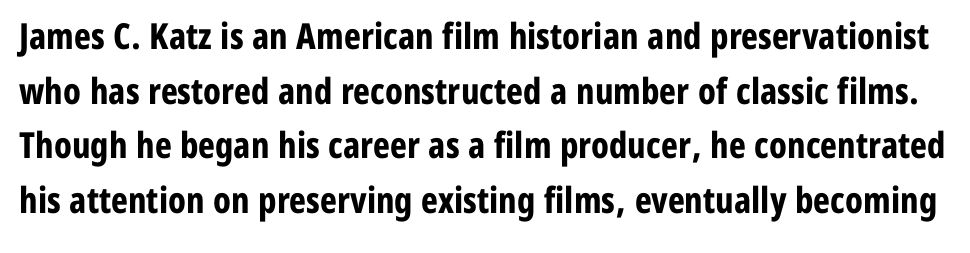
Q: Is the text bold? A: Yes.
Q: Is the text italic (slanted)? A: No, it is upright.
Q: Is the typeface a serif or a sans-serif typeface? A: Sans-serif.
Q: Is the text underlined? A: No.
Q: Is the spacing between letters normal or unusually wide? A: Normal.
Q: Is the spacing between lines tight, normal or loose? A: Normal.
Q: Width (condensed, normal, or wide)? A: Condensed.
Q: Stroke contrast? A: Low.
Q: x-height? A: Medium.
Q: Monospaced? A: No.
